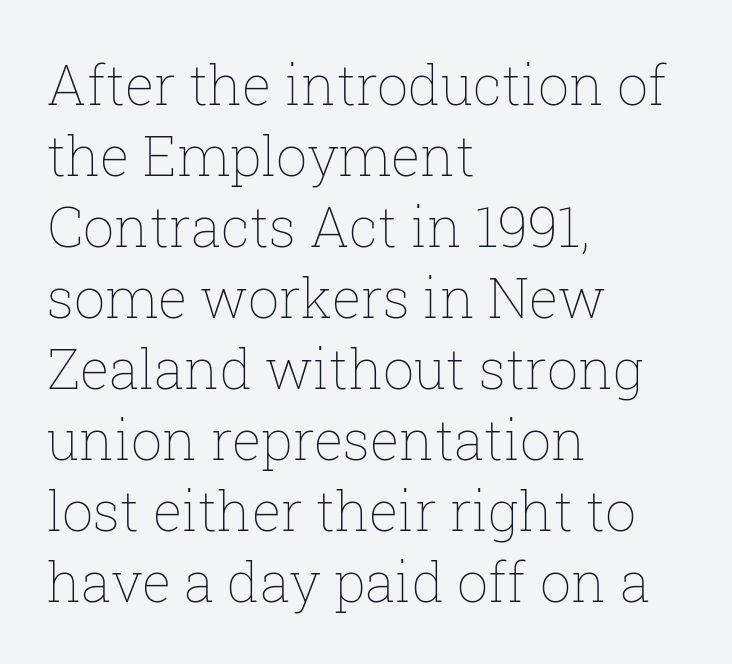
The image shows 55 px thin type, upright; set left-aligned, normal line spacing (1.29x), normal letter spacing, not underlined; low stroke contrast and a medium x-height.
